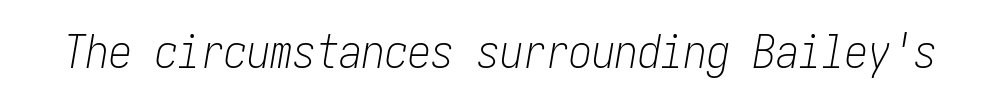
Characters are canted at an angle relative to the baseline's perpendicular. Letter spacing: default. The letters look calm and open, with moderate or lighter stems. The words here are not underlined.
